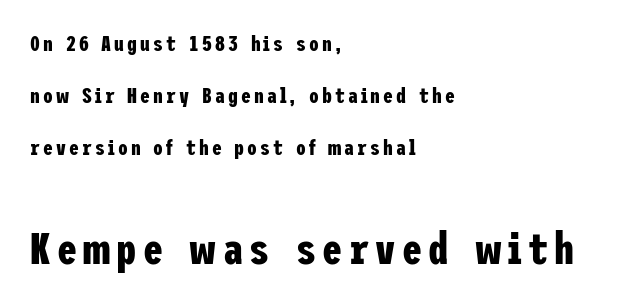
Q: Is the text bold? A: Yes.
Q: Is the text italic (slanted)? A: No, it is upright.
Q: Is the typeface a serif or a sans-serif typeface? A: Sans-serif.
Q: Is the text underlined? A: No.
Q: How is the paragraph aligned? A: Left-aligned.
Q: Is the spacing between lines tight, normal or loose? A: Loose.
Q: Which block of text is set in a larger size, the first (top) or the second (bottom)? A: The second (bottom) one.
Q: Width (condensed, normal, or wide)? A: Condensed.
Q: Stroke contrast? A: Low.
Q: x-height? A: Medium.
